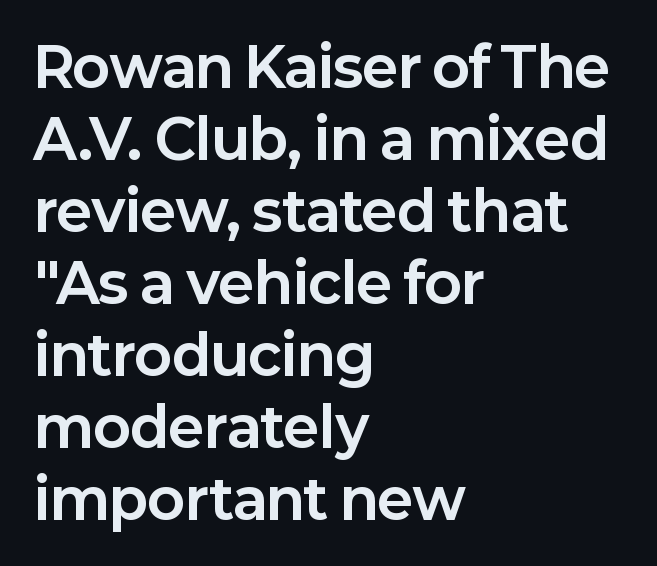
Q: Is the text bold? A: Yes.
Q: Is the text italic (slanted)? A: No, it is upright.
Q: Is the typeface a serif or a sans-serif typeface? A: Sans-serif.
Q: Is the text underlined? A: No.
Q: How is the paragraph aligned? A: Left-aligned.
Q: Is the spacing between letters normal or unusually wide? A: Normal.
Q: Is the spacing between lines tight, normal or loose? A: Normal.
Q: Width (condensed, normal, or wide)? A: Normal.
Q: Stroke contrast? A: Low.
Q: x-height? A: Medium.
Q: Monospaced? A: No.
